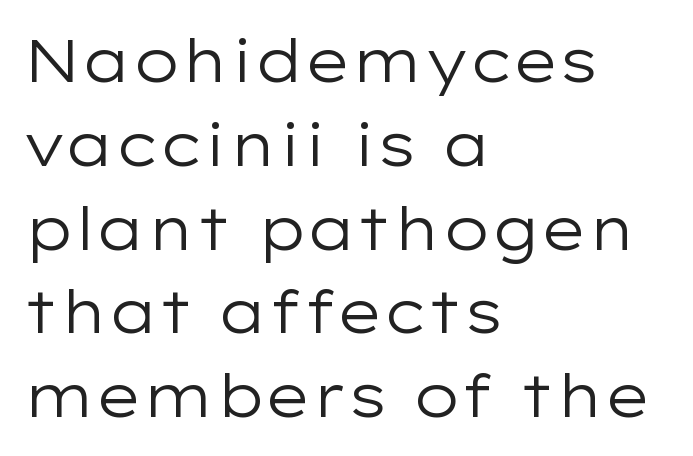
Look at the bottom of the vertical strokes: they stop flat, with no serifs. Decoration check: the copy has no underline. This sample keeps an unexceptional amount of space between lines. Nothing heavy about these letters — not bold at all. Does extra space separate the letters? No, they use regular spacing.
